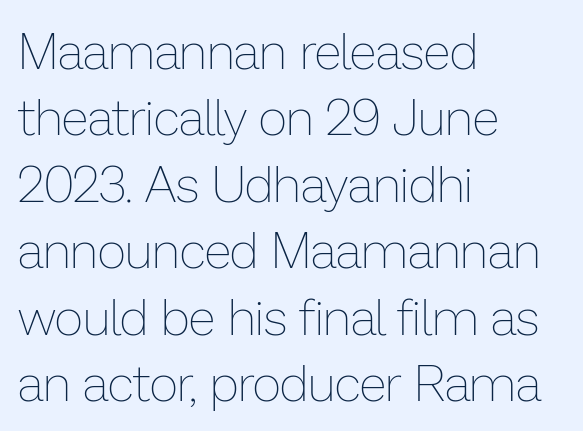
Q: Is the text bold? A: No.
Q: Is the text italic (slanted)? A: No, it is upright.
Q: Is the text underlined? A: No.
Q: How is the paragraph aligned? A: Left-aligned.
Q: Is the spacing between letters normal or unusually wide? A: Normal.
Q: Is the spacing between lines tight, normal or loose? A: Normal.
Q: Width (condensed, normal, or wide)? A: Normal.
Q: Stroke contrast? A: Low.
Q: x-height? A: Medium.
Q: Monospaced? A: No.
